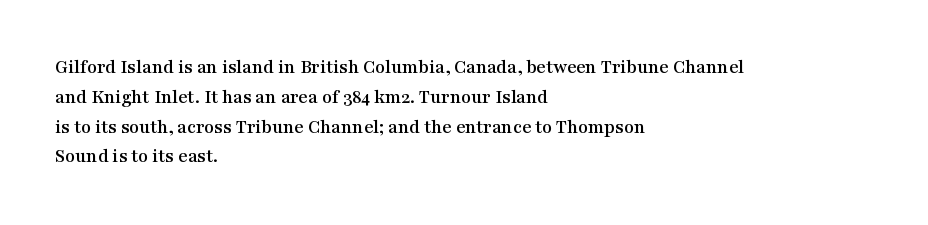
Notice how descenders clear the ascenders below comfortably — that's standard leading. In terms of letterspacing, this is plain default setting. Descender tails drop into unmarked territory. Layout note: lines flush left. The typography opts for an upright posture over an oblique one.
